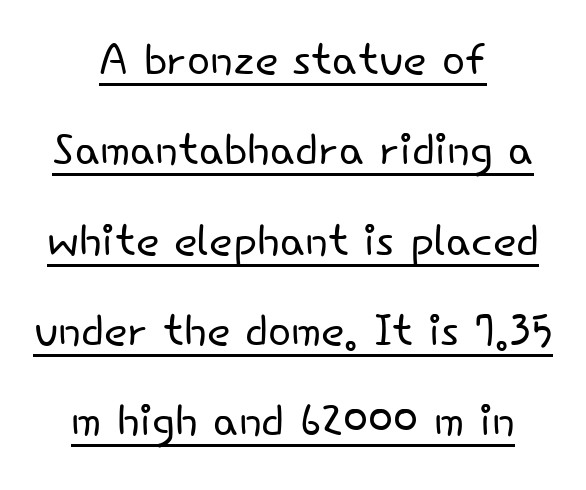
The passage shown stacks its lines at a standard gap. The letters stand upright; this is a roman face. Is the stroke heavy? The answer is a plain regular-or-lighter. Think of a printed novel: that variable character pitch is what you see here. In designer terms, the underline attribute is active on this setting.
